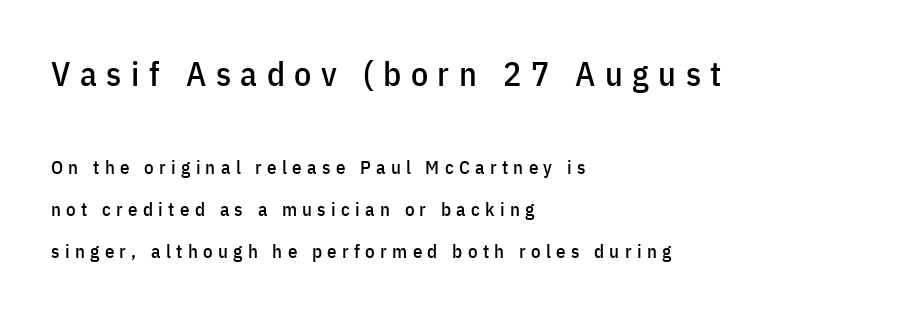
{"serif": "no", "italic": "no", "width": "condensed", "stroke_contrast": "low", "x_height": "medium", "monospaced": "no", "underline": "no", "align": "left", "line_spacing": "loose", "line_spacing_ratio": 2.22, "letter_spacing": "wide", "letter_spacing_em": 0.28, "larger_block": "first", "size_ratio": 1.79, "glyph_px": 34}
